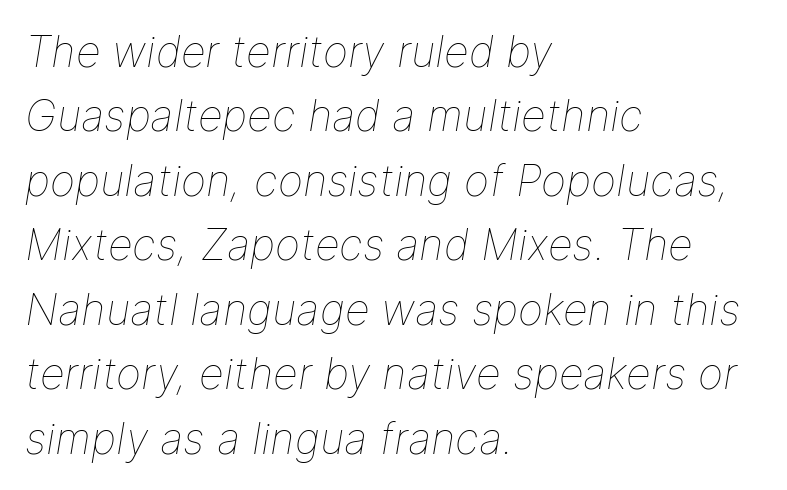
Q: Is the text bold? A: No.
Q: Is the text italic (slanted)? A: Yes, it leans right by about 9 degrees.
Q: Is the text underlined? A: No.
Q: How is the paragraph aligned? A: Left-aligned.
Q: Is the spacing between letters normal or unusually wide? A: Normal.
Q: Is the spacing between lines tight, normal or loose? A: Normal.
Q: Width (condensed, normal, or wide)? A: Normal.
Q: Stroke contrast? A: Low.
Q: x-height? A: Medium.
Q: Monospaced? A: No.
